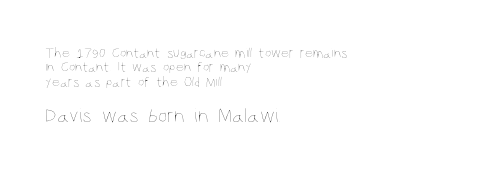
The image shows 21 px text type, upright; set left-aligned, tight line spacing (1.03x), normal letter spacing, not underlined; the second (bottom) block is 1.5x larger.
